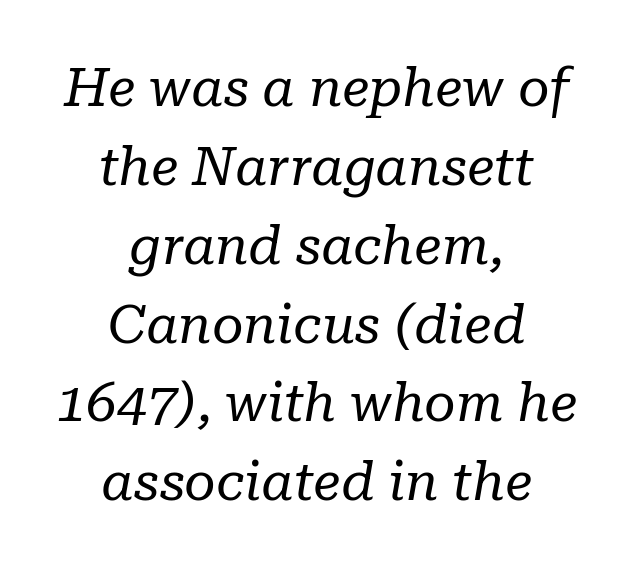
{"serif": "yes", "italic": "yes", "lean": "right", "slant_degrees": 10, "bold": "no", "weight": "regular", "width": "normal", "stroke_contrast": "low", "x_height": "medium", "monospaced": "no", "underline": "no", "align": "center", "line_spacing": "normal", "line_spacing_ratio": 1.46, "letter_spacing": "normal", "letter_spacing_em": 0.0, "glyph_px": 54}
